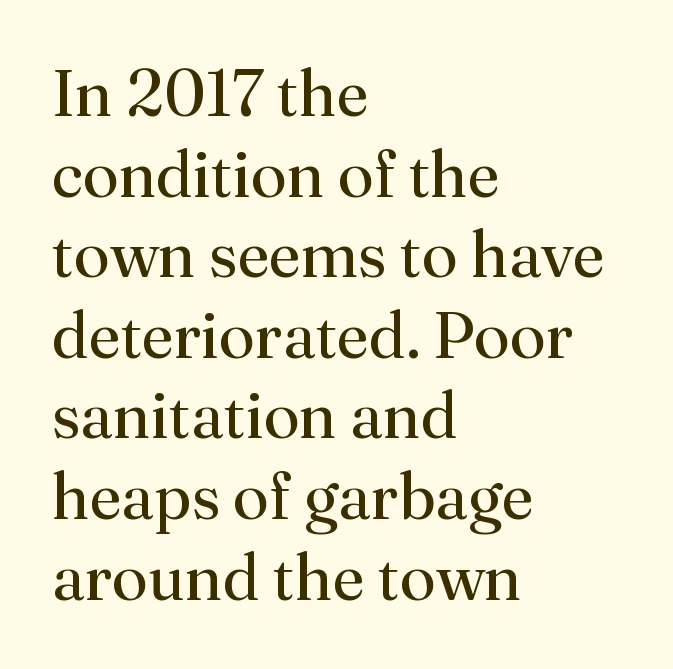
It's the straight-up-and-down kind of type. Words appear dense and cohesive because spacing is normal. The ragged edge is on the right, which tells us the setting is flush left. The passage shown is typeset with a serif family. Weight: in the light-to-regular range.
